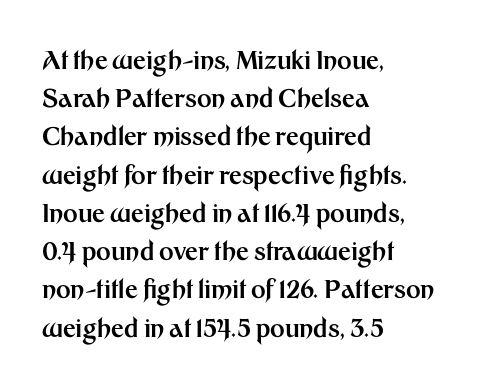
Lines of text with bare space underneath. Quick note: interline space is typical. The line texture is even and compact thanks to regular tracking. The letters stand straight up with perfectly vertical stems. I'd describe the lettering as bold — thick and assertive.
